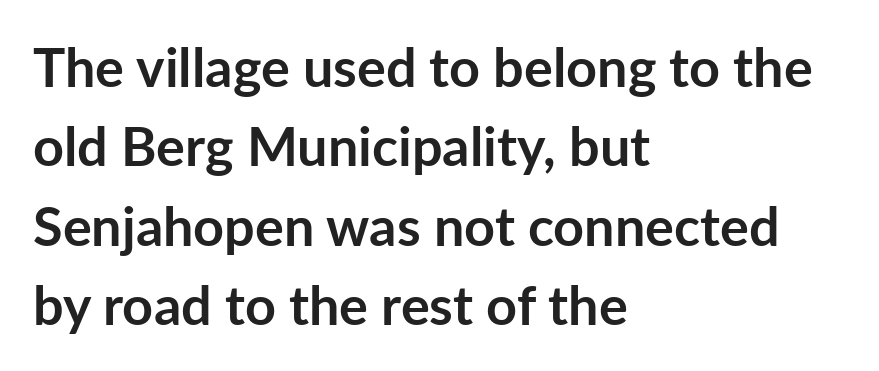
Teacher's note: observe the even left margin — that is flush-left alignment. Unlike a traditional serif, this face leaves its strokes unadorned. The glyphs have the mass of a bold cut. The letters advance in unequal steps, a hallmark of proportional type. The rendering uses a moderate line-height, typical for paragraphs. Each word holds together tightly as a unit, with standard inter-letter gaps.
